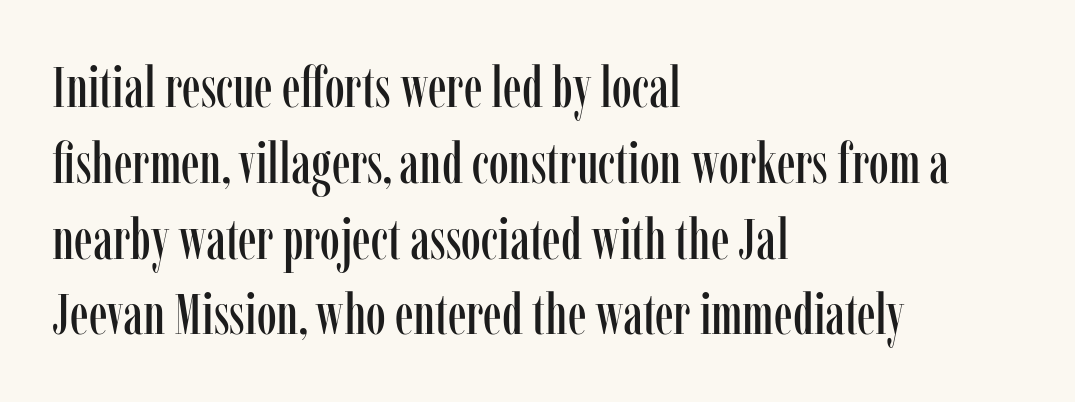
{"serif": "yes", "italic": "no", "width": "condensed", "stroke_contrast": "low", "x_height": "medium", "monospaced": "no", "underline": "no", "align": "left", "line_spacing": "normal", "line_spacing_ratio": 1.33, "letter_spacing": "normal", "letter_spacing_em": 0.0, "glyph_px": 57}
